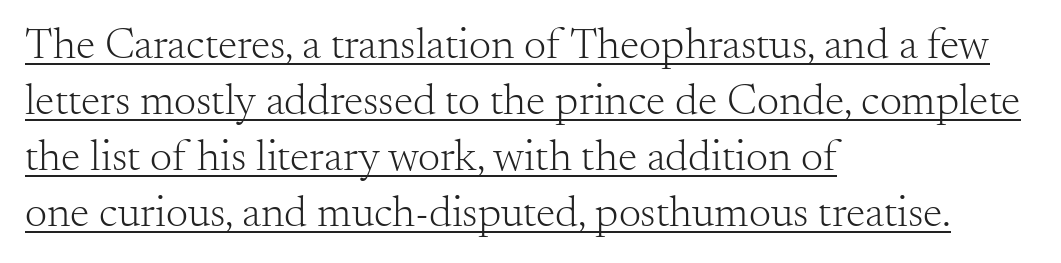
Observe the ordinary spacing: letters are neighbours, not strangers. Leading matches the norm, producing a regular column. Spacing verdict: proportional, widths tailored to each character. Posture: vertical. You can tell from the footed stems that serif type was used. Weight: not bold — regular or lighter.
